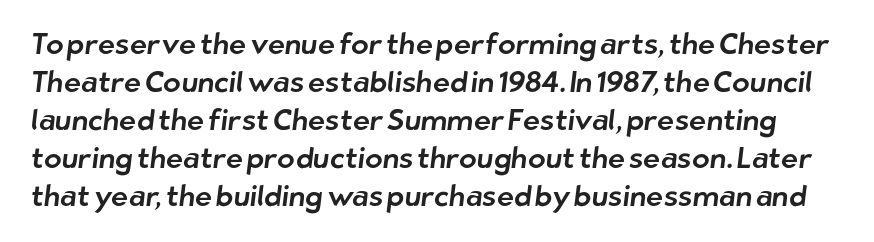
The image shows 29 px sans-serif type; set normal line spacing (1.31x), normal letter spacing, not underlined; low stroke contrast and a medium x-height.
